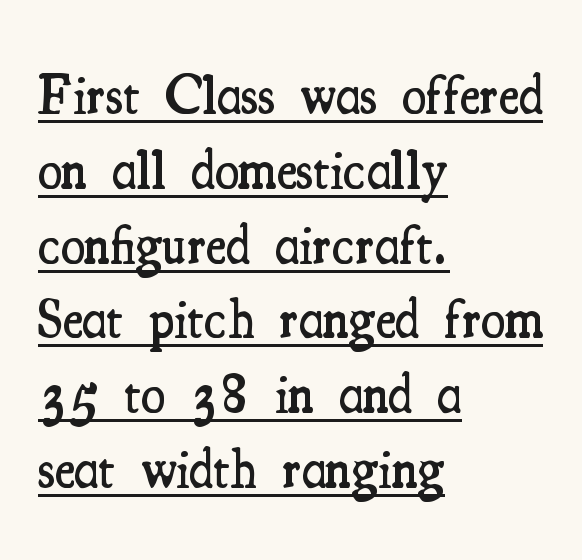
{"serif": "yes", "italic": "no", "bold": "semi", "weight": "semibold", "width": "condensed", "stroke_contrast": "medium", "x_height": "small", "monospaced": "no", "underline": "yes", "align": "left", "line_spacing": "normal", "line_spacing_ratio": 1.36, "letter_spacing": "normal", "letter_spacing_em": 0.0, "glyph_px": 55}
